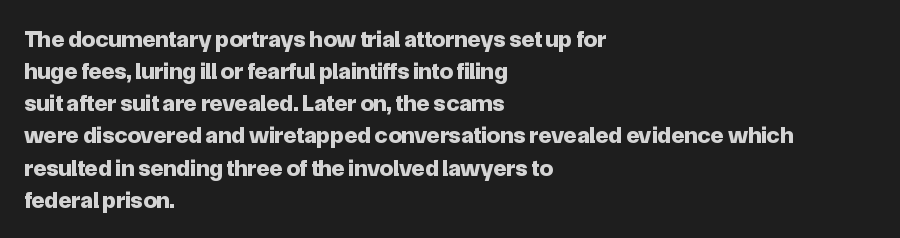
Heavy-handed strokes throughout: this text is bold. Ordinary non-slanted type is in use. The text block is weighted toward the left margin, trailing off unevenly rightward. Students, observe: this is what conventionally led text looks like. Students, note that the glyphs here touch the page at normal intervals. The words here are not underlined.
